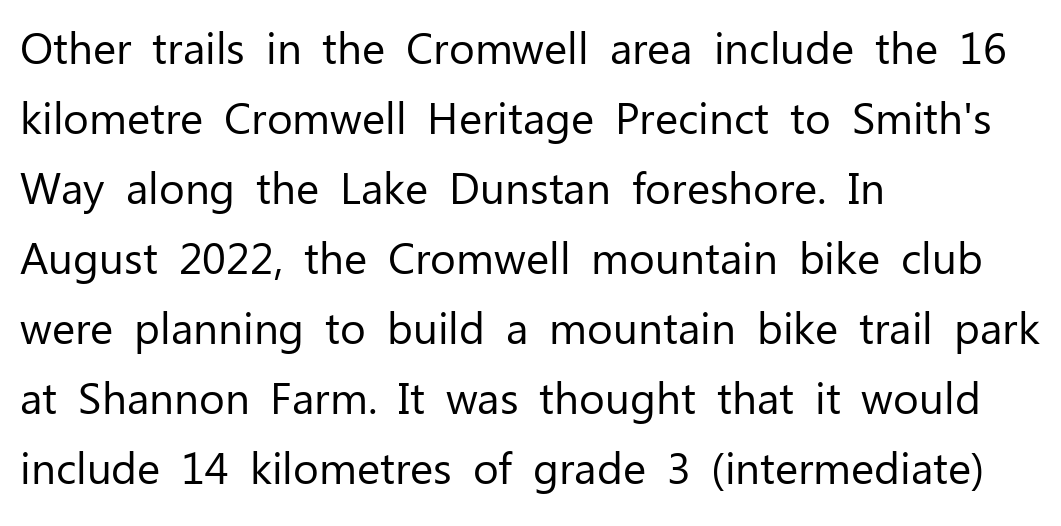
Q: Is the text bold? A: No.
Q: Is the text italic (slanted)? A: No, it is upright.
Q: Is the typeface a serif or a sans-serif typeface? A: Sans-serif.
Q: Is the text underlined? A: No.
Q: How is the paragraph aligned? A: Left-aligned.
Q: Is the spacing between letters normal or unusually wide? A: Normal.
Q: Is the spacing between lines tight, normal or loose? A: Normal.
Q: Width (condensed, normal, or wide)? A: Normal.
Q: Stroke contrast? A: Low.
Q: x-height? A: Medium.
Q: Monospaced? A: No.
